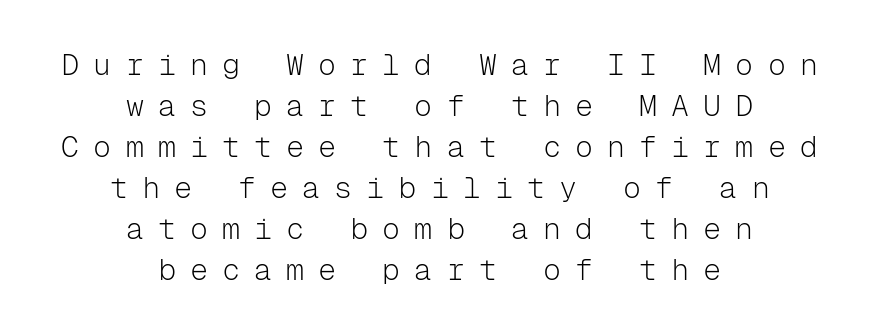
The image shows 30 px light sans-serif type, upright, monospaced; set centered, normal line spacing (1.37x), unusually wide letter spacing (+0.47 em), not underlined; low stroke contrast and a medium x-height.
